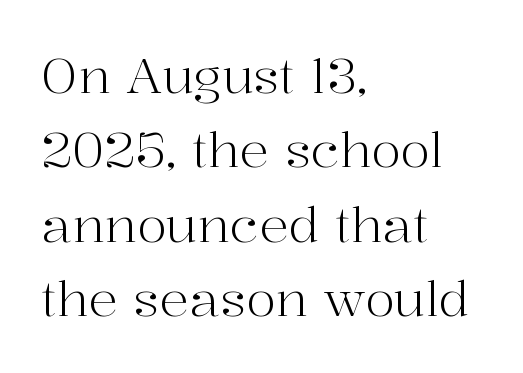
The image shows 49 px light serif type, upright; set left-aligned, normal line spacing (1.52x), normal letter spacing, not underlined; high stroke contrast and a medium x-height.
